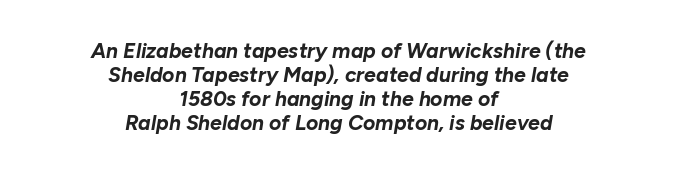
The image shows 21 px bold type, italic (leaning right); set centered, tight line spacing (1.14x), normal letter spacing, not underlined.
